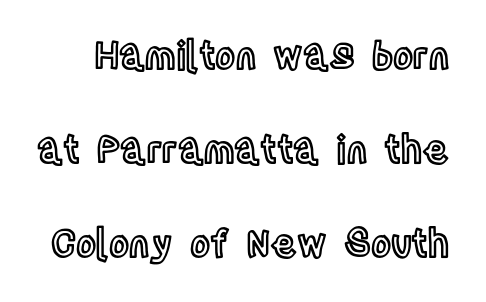
The specimen omits any rule beneath the text block's lines. Each letter keeps its own natural width here, so spacing adapts to shape. Caption: standard tracking, unaltered. This sample trades compactness for vertical openness between lines. A roman cut, with each character standing at attention.
